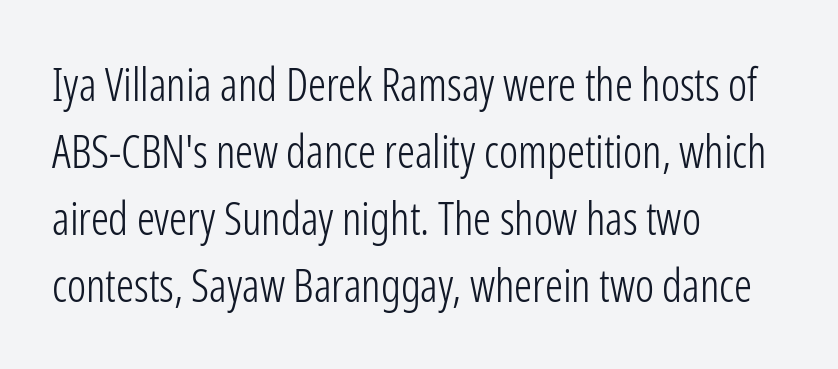
Q: Is the text bold? A: No.
Q: Is the text italic (slanted)? A: No, it is upright.
Q: Is the typeface a serif or a sans-serif typeface? A: Sans-serif.
Q: Is the text underlined? A: No.
Q: How is the paragraph aligned? A: Left-aligned.
Q: Is the spacing between letters normal or unusually wide? A: Normal.
Q: Is the spacing between lines tight, normal or loose? A: Normal.
Q: Width (condensed, normal, or wide)? A: Condensed.
Q: Stroke contrast? A: Low.
Q: x-height? A: Medium.
Q: Monospaced? A: No.
